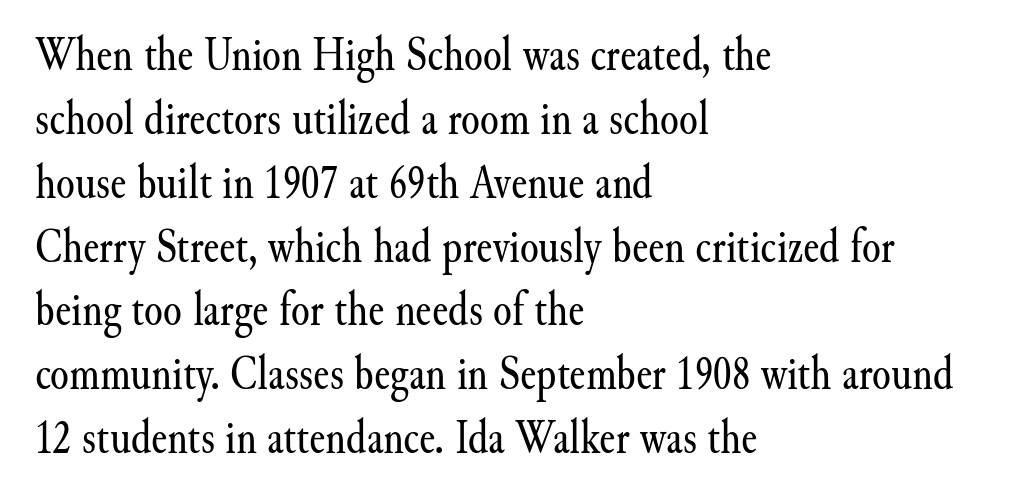
Any mark beneath the type? The region is blank. A quiet, ordinary-to-light weight characterises the typeface. Horizontal alignment here is leftward, the default for most running prose. You can tell from the footed stems that serif type was used. Tracking here is standard; glyphs follow each other at the usual distance. Does the leading feel generous? No, just average.
